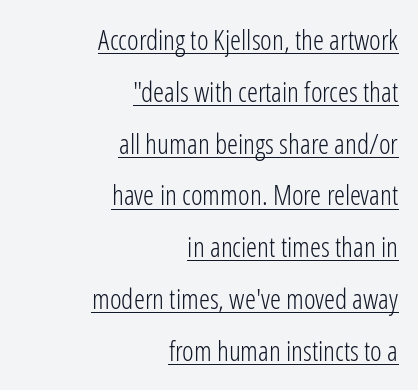
Q: Is the text bold? A: No.
Q: Is the text italic (slanted)? A: No, it is upright.
Q: Is the typeface a serif or a sans-serif typeface? A: Sans-serif.
Q: Is the text underlined? A: Yes.
Q: How is the paragraph aligned? A: Right-aligned.
Q: Is the spacing between letters normal or unusually wide? A: Normal.
Q: Width (condensed, normal, or wide)? A: Condensed.
Q: Stroke contrast? A: Low.
Q: x-height? A: Medium.
Q: Monospaced? A: No.
